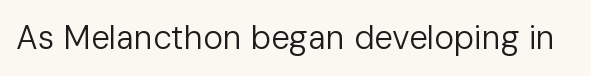
The image shows 33 px regular-weight sans-serif type, upright; set normal letter spacing, not underlined; low stroke contrast and a medium x-height.
